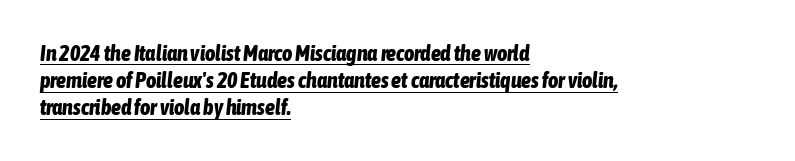
The image shows 22 px bold type, italic (leaning right); set left-aligned, line spacing 1.23x, normal letter spacing, underlined.
